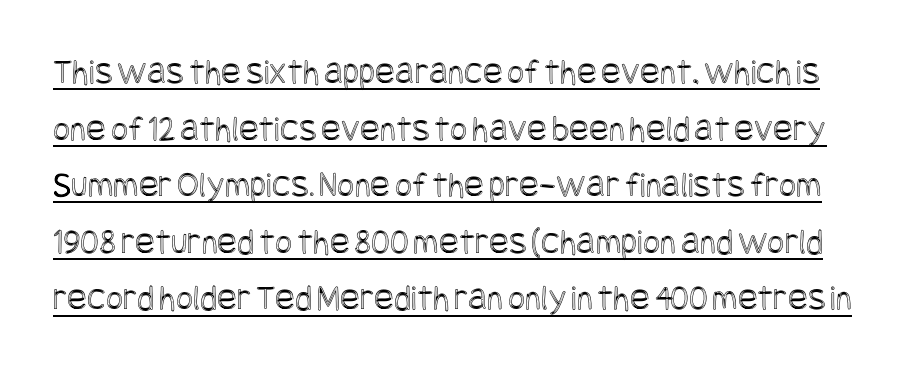
The image shows 37 px condensed type, upright; set normal line spacing (1.53x), normal letter spacing, underlined; a large x-height.
